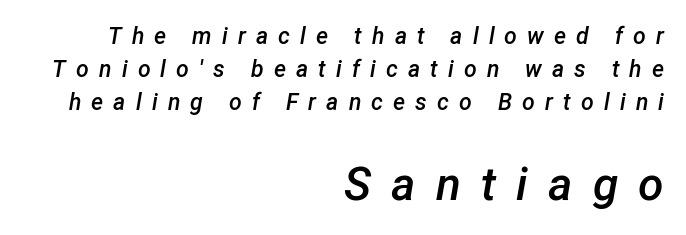
The letterforms stand isolated, each surrounded by extra space. The designer left line spacing at the default. In terms of posture, this sample is oblique. Every row of glyphs terminates at an identical x-position on the right. The more generous point size was reserved for the lower chunk.
